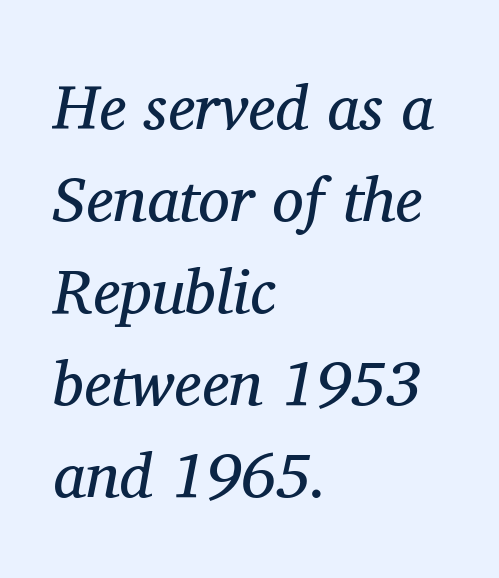
{"serif": "yes", "italic": "yes", "lean": "right", "slant_degrees": 11, "bold": "no", "weight": "regular", "width": "normal", "stroke_contrast": "medium", "x_height": "medium", "monospaced": "no", "underline": "no", "align": "left", "line_spacing": "normal", "line_spacing_ratio": 1.46, "letter_spacing": "normal", "letter_spacing_em": 0.0, "glyph_px": 63}
